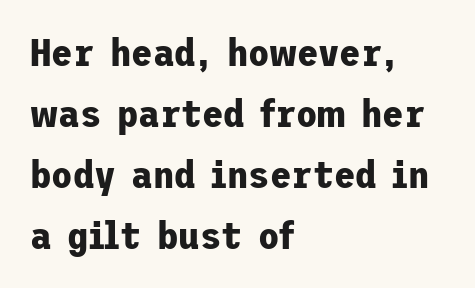
The image shows 39 px bold sans-serif type, upright; set left-aligned, normal line spacing (1.56x), normal letter spacing, not underlined; low stroke contrast and a medium x-height.
